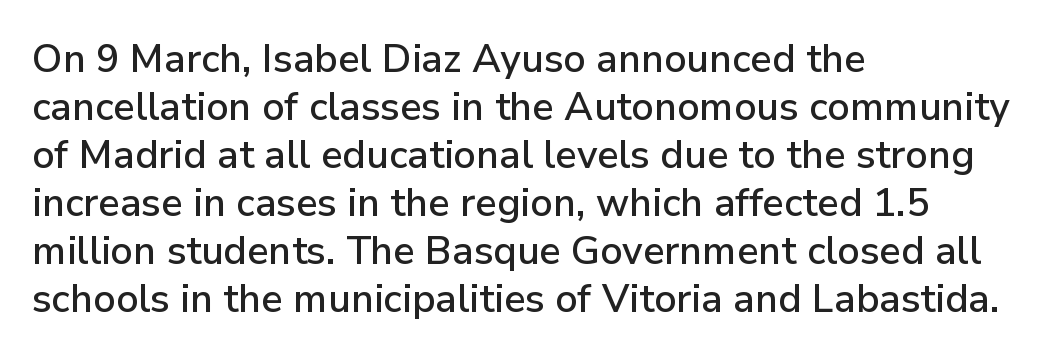
The image shows 39 px sans-serif type, upright; set left-aligned, line spacing 1.23x, normal letter spacing, not underlined; low stroke contrast and a medium x-height.
